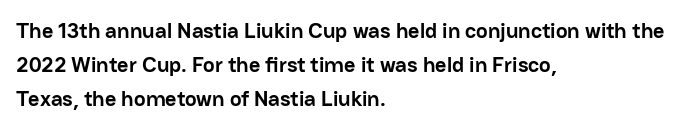
Q: Is the text bold? A: Yes.
Q: Is the text italic (slanted)? A: No, it is upright.
Q: Is the text underlined? A: No.
Q: How is the paragraph aligned? A: Left-aligned.
Q: Is the spacing between letters normal or unusually wide? A: Normal.
Q: Is the spacing between lines tight, normal or loose? A: Normal.
